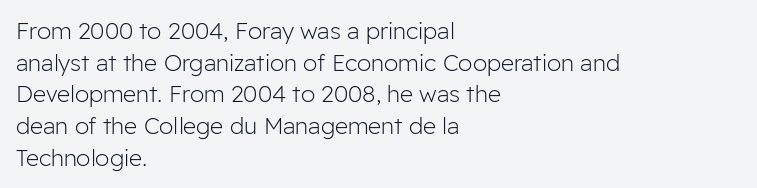
A roman cut, with each character standing at attention. Line spacing here is normal. The text block is weighted toward the left margin, trailing off unevenly rightward. Lines of text with bare space underneath. Nothing unusual about the tracking: characters are spaced as the font intends. A quiet, ordinary-to-light weight characterises the typeface.
